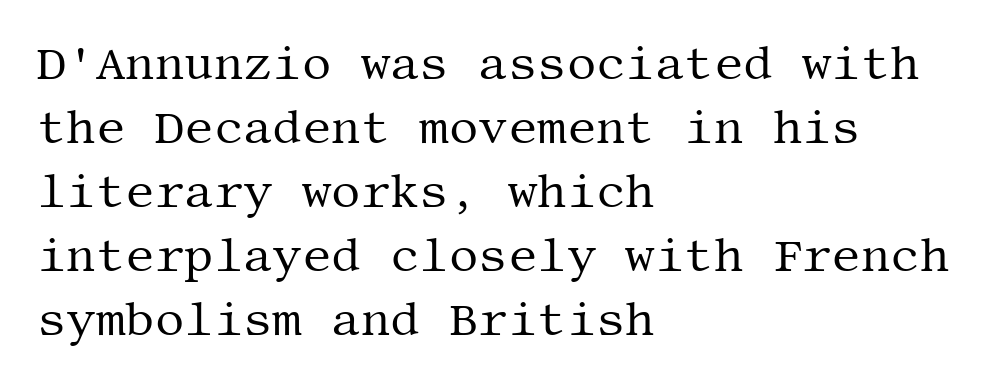
The image shows 46 px regular-weight serif type, upright; set left-aligned, normal line spacing (1.39x), normal letter spacing, not underlined; medium stroke contrast and a large x-height.
